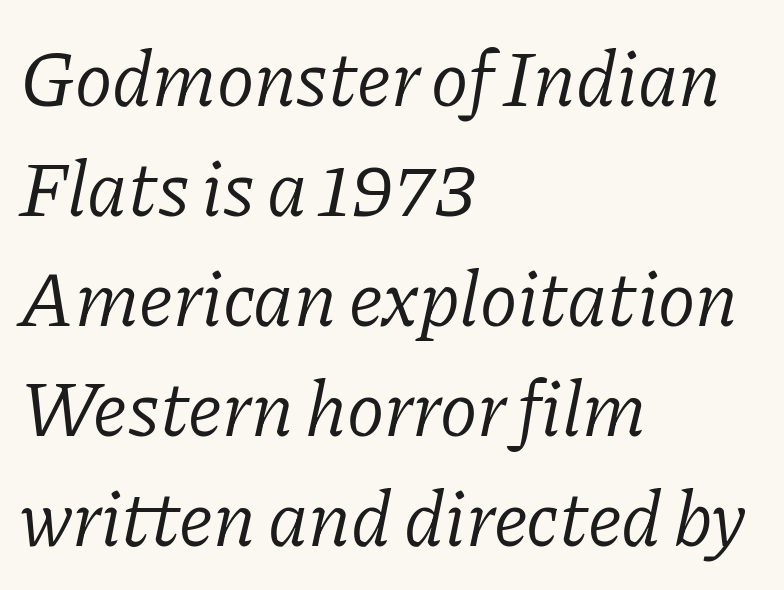
Q: Is the text bold? A: No.
Q: Is the text italic (slanted)? A: Yes, it leans right by about 11 degrees.
Q: Is the typeface a serif or a sans-serif typeface? A: Serif.
Q: Is the text underlined? A: No.
Q: How is the paragraph aligned? A: Left-aligned.
Q: Is the spacing between letters normal or unusually wide? A: Normal.
Q: Is the spacing between lines tight, normal or loose? A: Normal.
Q: Width (condensed, normal, or wide)? A: Normal.
Q: Stroke contrast? A: Low.
Q: x-height? A: Medium.
Q: Monospaced? A: No.
